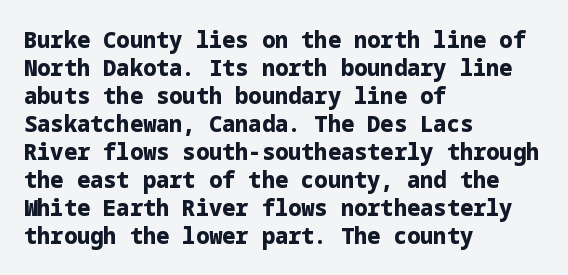
Q: Is the text bold? A: Yes.
Q: Is the text italic (slanted)? A: No, it is upright.
Q: Is the text underlined? A: No.
Q: How is the paragraph aligned? A: Left-aligned.
Q: Is the spacing between letters normal or unusually wide? A: Normal.
Q: Is the spacing between lines tight, normal or loose? A: Normal.
